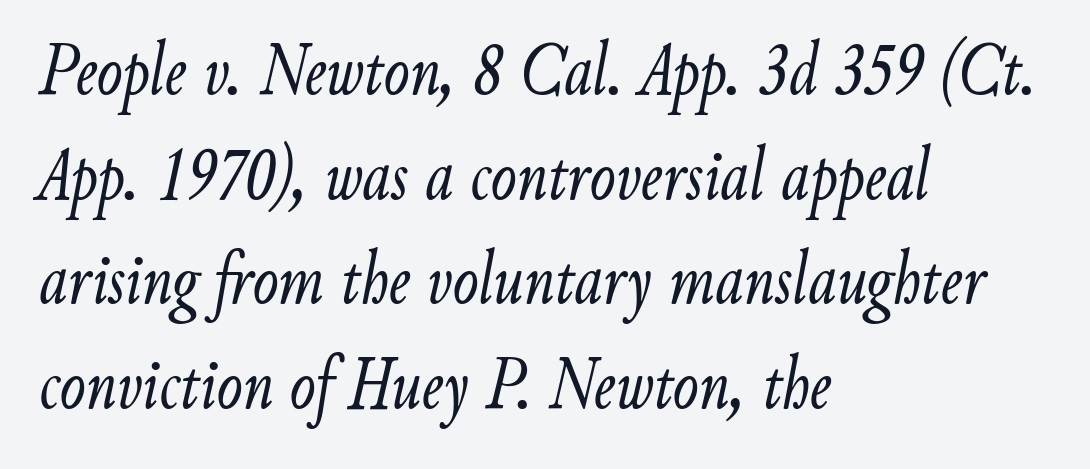
Q: Is the text bold? A: No.
Q: Is the text italic (slanted)? A: Yes, it leans right by about 9 degrees.
Q: Is the text underlined? A: No.
Q: How is the paragraph aligned? A: Left-aligned.
Q: Is the spacing between letters normal or unusually wide? A: Normal.
Q: Is the spacing between lines tight, normal or loose? A: Normal.
Q: Width (condensed, normal, or wide)? A: Condensed.
Q: Stroke contrast? A: Low.
Q: x-height? A: Small.
Q: Monospaced? A: No.
